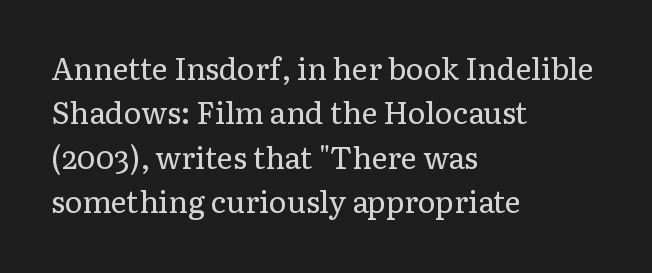
{"serif": "yes", "italic": "no", "bold": "no", "weight": "regular", "width": "normal", "stroke_contrast": "low", "x_height": "medium", "monospaced": "no", "underline": "no", "align": "left", "line_spacing": "normal", "line_spacing_ratio": 1.48, "letter_spacing": "normal", "letter_spacing_em": 0.0, "glyph_px": 30}
